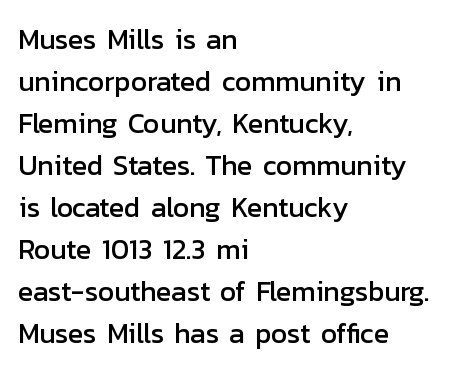
Q: Is the text italic (slanted)? A: No, it is upright.
Q: Is the typeface a serif or a sans-serif typeface? A: Sans-serif.
Q: Is the text underlined? A: No.
Q: How is the paragraph aligned? A: Left-aligned.
Q: Is the spacing between letters normal or unusually wide? A: Normal.
Q: Is the spacing between lines tight, normal or loose? A: Normal.
Q: Width (condensed, normal, or wide)? A: Normal.
Q: Stroke contrast? A: Low.
Q: x-height? A: Medium.
Q: Monospaced? A: No.
